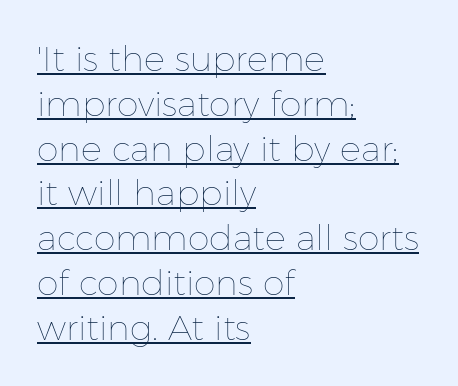
A typesetter would call this zero additional tracking. The specimen reads as upright at a glance. Descenders here cross a horizontal rule under the line. The lines are quadded left.
